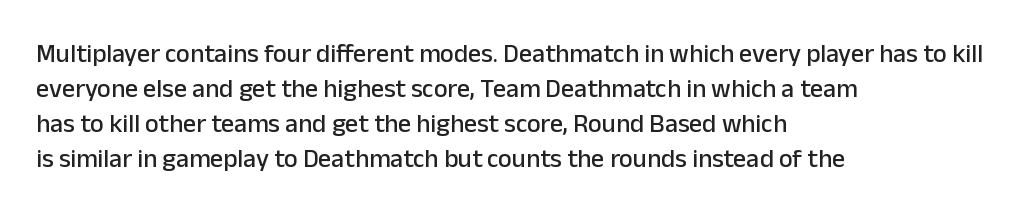
The image shows 26 px text type, upright; set left-aligned, normal line spacing (1.34x), normal letter spacing, not underlined.
